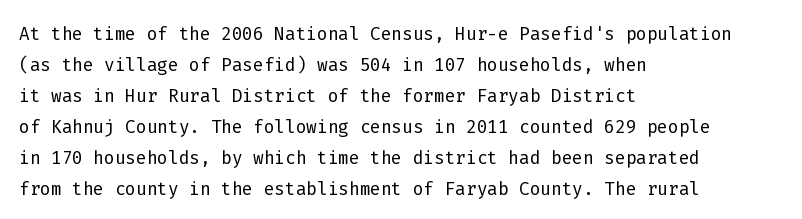
A light-to-regular cut is what we see here. Clear beneath every line of the passage. Vertical strokes here are truly vertical. The passage shown has conventional tracking throughout. Leftover space on each line is placed entirely after the last word.
